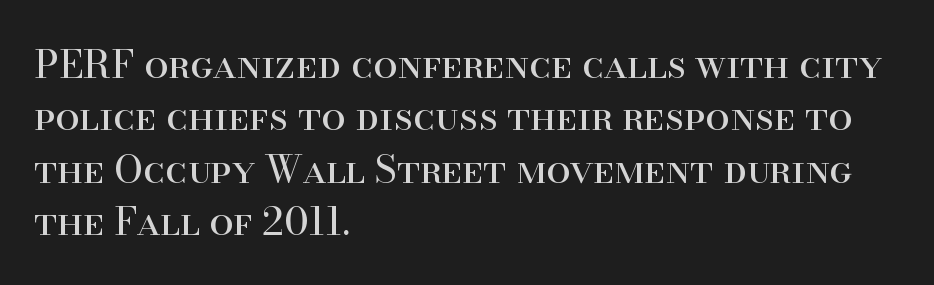
Q: Is the text bold? A: No.
Q: Is the text italic (slanted)? A: No, it is upright.
Q: Is the typeface a serif or a sans-serif typeface? A: Serif.
Q: Is the text underlined? A: No.
Q: How is the paragraph aligned? A: Left-aligned.
Q: Is the spacing between letters normal or unusually wide? A: Normal.
Q: Is the spacing between lines tight, normal or loose? A: Normal.
Q: Width (condensed, normal, or wide)? A: Normal.
Q: Stroke contrast? A: High.
Q: x-height? A: Small.
Q: Monospaced? A: No.
